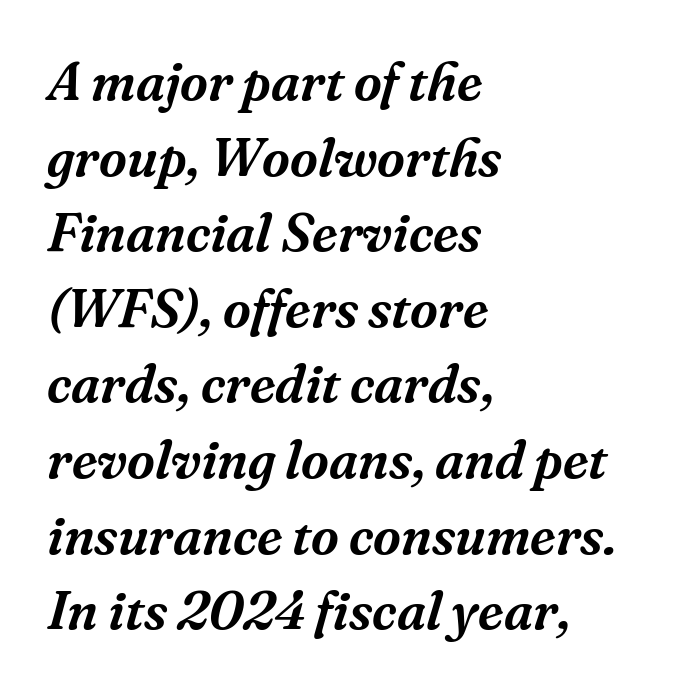
Q: Is the text italic (slanted)? A: Yes, it leans right by about 16 degrees.
Q: Is the typeface a serif or a sans-serif typeface? A: Serif.
Q: Is the text underlined? A: No.
Q: How is the paragraph aligned? A: Left-aligned.
Q: Is the spacing between letters normal or unusually wide? A: Normal.
Q: Is the spacing between lines tight, normal or loose? A: Normal.
Q: Width (condensed, normal, or wide)? A: Normal.
Q: Stroke contrast? A: Medium.
Q: x-height? A: Medium.
Q: Monospaced? A: No.
